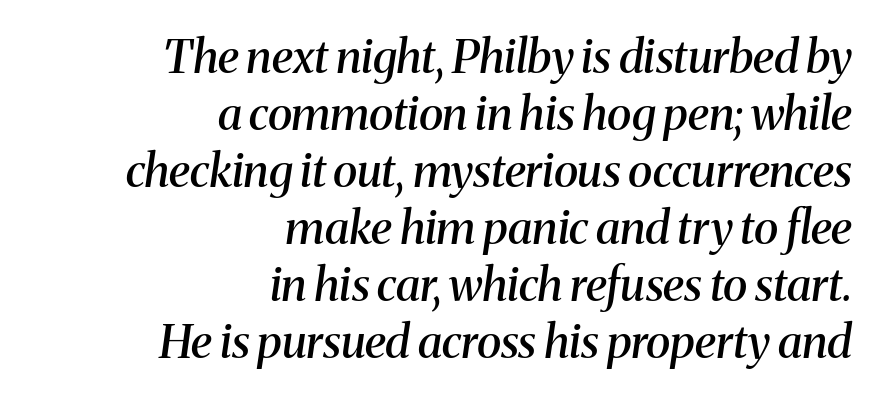
{"serif": "yes", "italic": "yes", "lean": "right", "slant_degrees": 8, "bold": "semi", "weight": "semibold", "width": "normal", "stroke_contrast": "medium", "x_height": "medium", "monospaced": "no", "underline": "no", "align": "right", "line_spacing_ratio": 1.24, "letter_spacing": "normal", "letter_spacing_em": 0.0, "glyph_px": 46}
